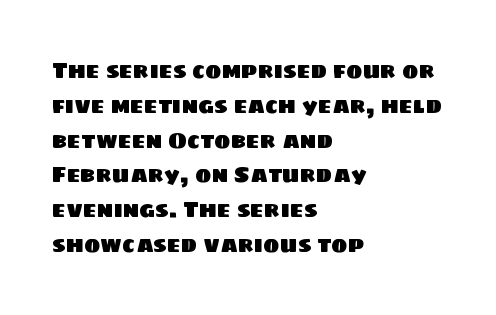
{"underline": "no", "align": "left", "line_spacing": "normal", "line_spacing_ratio": 1.58, "letter_spacing": "normal", "letter_spacing_em": 0.0, "glyph_px": 22}
